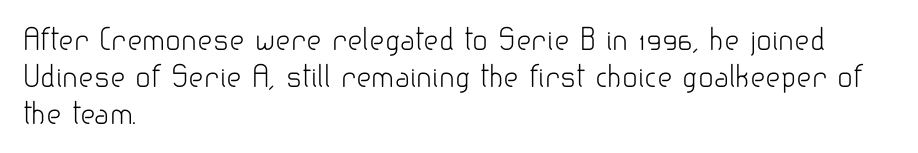
The axis of the letterforms is exactly vertical. The cut favours lightness, reaching ordinary text weight at its darkest. The typeface chosen for these lines omits serifs. Decoration check: the copy has no underline. This sample has the flowing, uneven cadence of proportional lettering.
